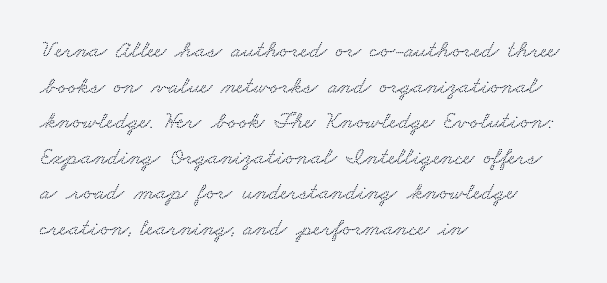
Q: Is the text underlined? A: No.
Q: How is the paragraph aligned? A: Left-aligned.
Q: Is the spacing between letters normal or unusually wide? A: Normal.
Q: Is the spacing between lines tight, normal or loose? A: Normal.
